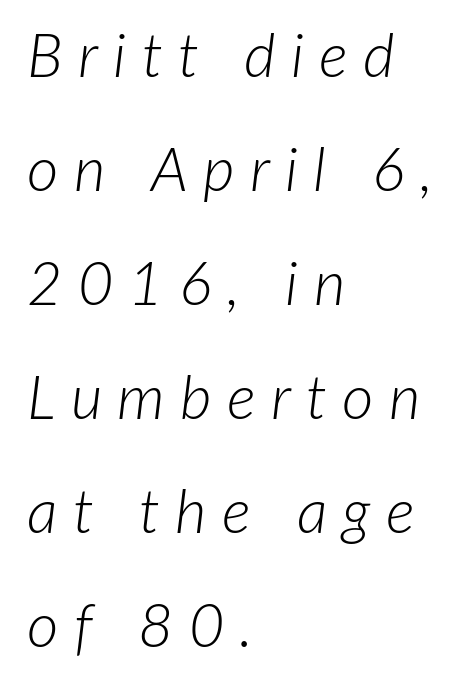
Q: Is the text bold? A: No.
Q: Is the text italic (slanted)? A: Yes, it leans right by about 7 degrees.
Q: Is the text underlined? A: No.
Q: How is the paragraph aligned? A: Left-aligned.
Q: Is the spacing between letters normal or unusually wide? A: Unusually wide.
Q: Width (condensed, normal, or wide)? A: Normal.
Q: Stroke contrast? A: Low.
Q: x-height? A: Medium.
Q: Monospaced? A: No.
